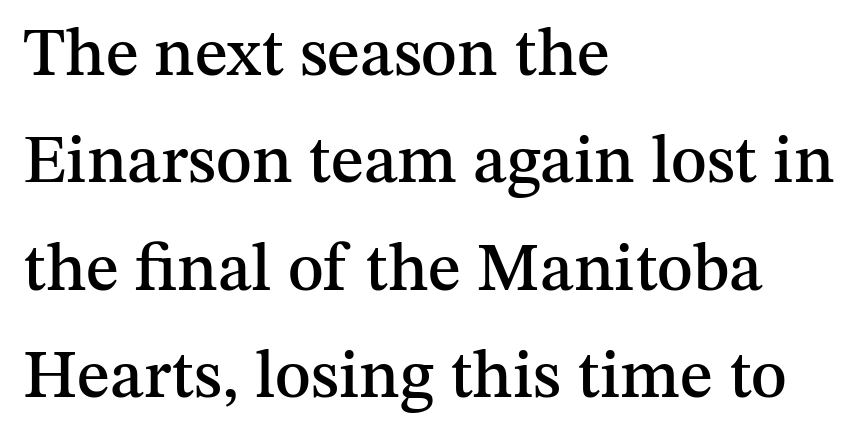
{"serif": "yes", "italic": "no", "width": "normal", "stroke_contrast": "medium", "x_height": "medium", "monospaced": "no", "underline": "no", "align": "left", "line_spacing": "normal", "line_spacing_ratio": 1.58, "letter_spacing": "normal", "letter_spacing_em": 0.0, "glyph_px": 68}
